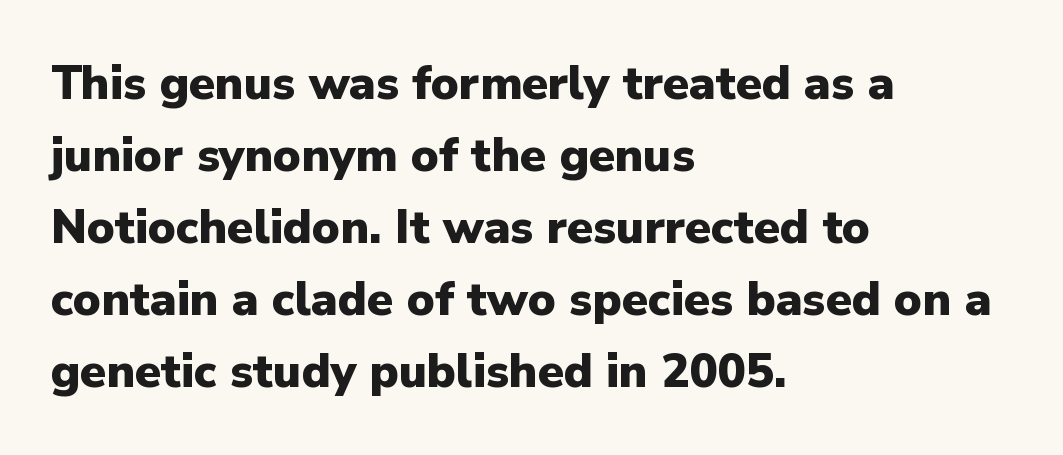
The image shows 47 px heavy sans-serif type, upright; set left-aligned, normal line spacing (1.53x), normal letter spacing, not underlined; low stroke contrast and a medium x-height.
